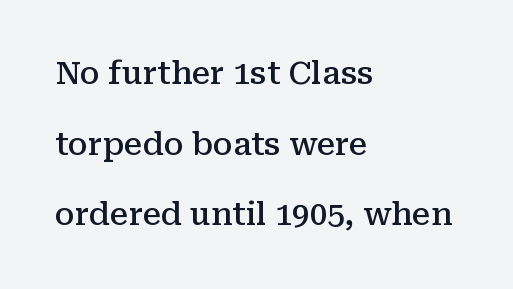
You can tell it's not italic because the verticals are truly vertical. The rag falls on the right side of this text block. Check where the strokes stop: tiny serifs finish them off. Think of a printed novel: that variable character pitch is what you see here.
